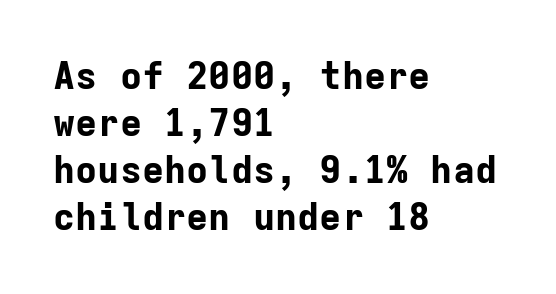
Q: Is the text bold? A: Yes.
Q: Is the text italic (slanted)? A: No, it is upright.
Q: Is the typeface a serif or a sans-serif typeface? A: Sans-serif.
Q: Is the text underlined? A: No.
Q: How is the paragraph aligned? A: Left-aligned.
Q: Is the spacing between letters normal or unusually wide? A: Normal.
Q: Is the spacing between lines tight, normal or loose? A: Normal.
Q: Width (condensed, normal, or wide)? A: Normal.
Q: Stroke contrast? A: Low.
Q: x-height? A: Medium.
Q: Monospaced? A: Yes.
